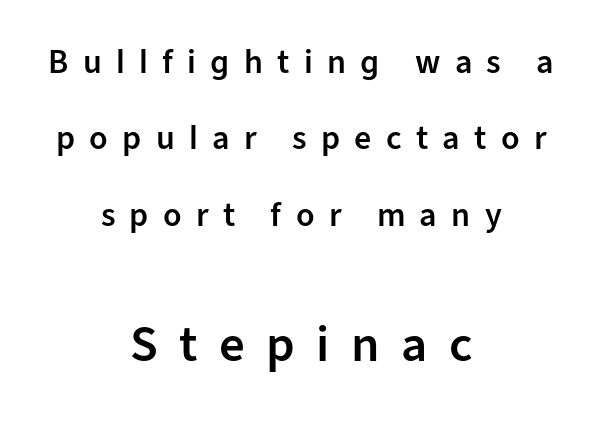
{"serif": "no", "italic": "no", "bold": "semi", "weight": "semibold", "width": "normal", "stroke_contrast": "low", "x_height": "medium", "monospaced": "no", "underline": "no", "align": "center", "line_spacing": "loose", "line_spacing_ratio": 2.25, "letter_spacing": "wide", "letter_spacing_em": 0.42, "larger_block": "second", "size_ratio": 1.5, "glyph_px": 51}
